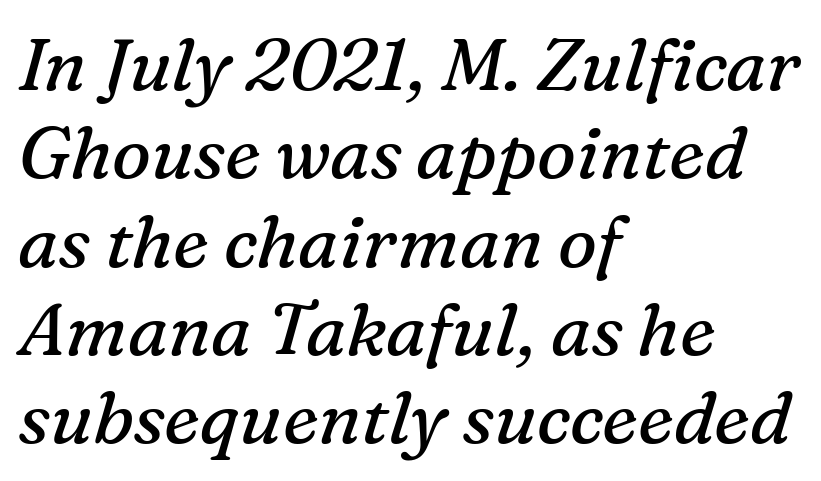
The image shows 73 px regular-weight serif type, italic (leaning right); set left-aligned, line spacing 1.21x, normal letter spacing, not underlined; medium stroke contrast and a medium x-height.
